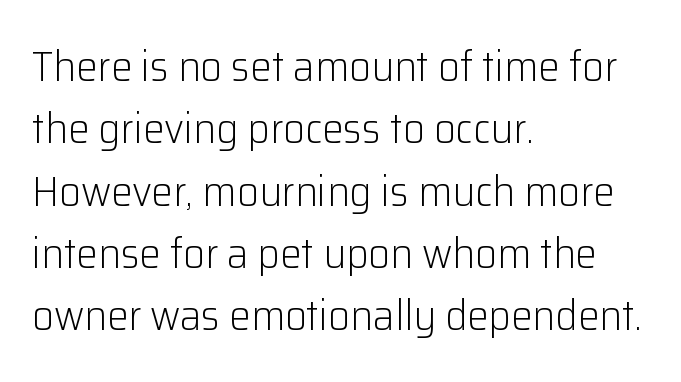
{"serif": "no", "italic": "no", "bold": "no", "weight": "light", "width": "normal", "stroke_contrast": "low", "x_height": "medium", "monospaced": "no", "underline": "no", "align": "left", "line_spacing": "normal", "line_spacing_ratio": 1.45, "letter_spacing": "normal", "letter_spacing_em": 0.0, "glyph_px": 43}
